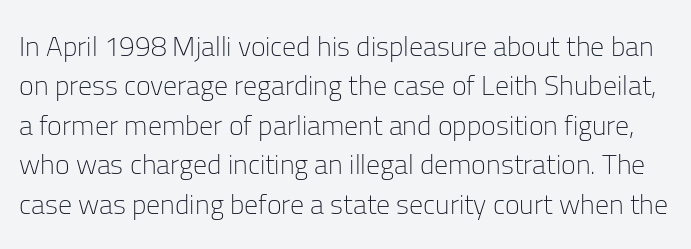
Q: Is the text bold? A: No.
Q: Is the text italic (slanted)? A: No, it is upright.
Q: Is the typeface a serif or a sans-serif typeface? A: Sans-serif.
Q: Is the text underlined? A: No.
Q: Is the spacing between letters normal or unusually wide? A: Normal.
Q: Is the spacing between lines tight, normal or loose? A: Normal.
Q: Width (condensed, normal, or wide)? A: Normal.
Q: Stroke contrast? A: Low.
Q: x-height? A: Medium.
Q: Monospaced? A: No.
